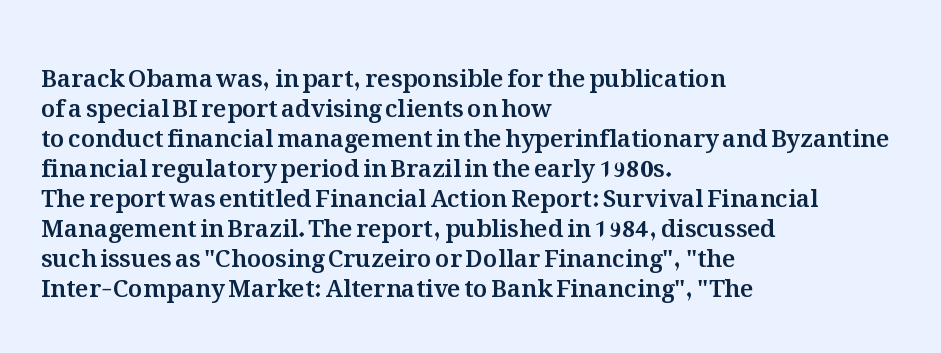
{"italic": "no", "underline": "no", "align": "left", "line_spacing": "normal", "line_spacing_ratio": 1.25, "letter_spacing": "normal", "letter_spacing_em": 0.0, "glyph_px": 24}
